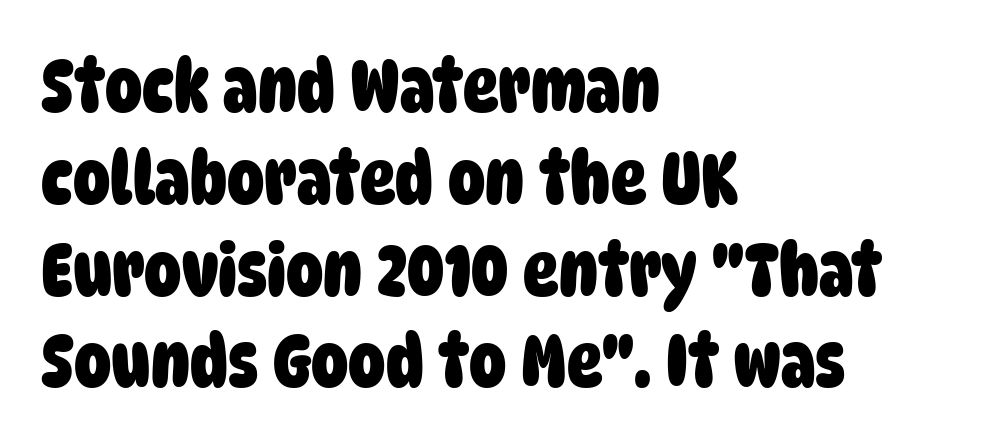
{"serif": "no", "bold": "yes", "weight": "heavy", "width": "condensed", "stroke_contrast": "low", "x_height": "large", "monospaced": "no", "underline": "no", "align": "left", "line_spacing_ratio": 1.24, "letter_spacing": "normal", "letter_spacing_em": 0.0, "glyph_px": 74}
